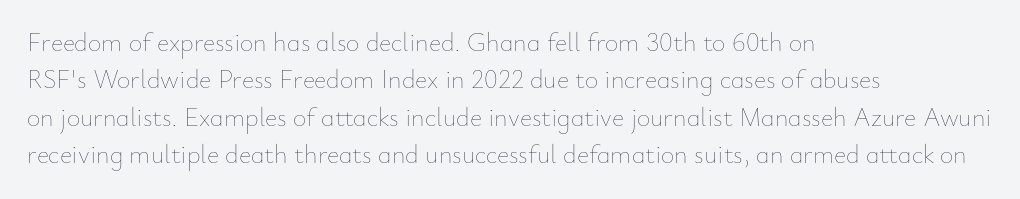
The image shows 26 px text type, upright; set left-aligned, normal line spacing (1.44x), normal letter spacing, not underlined.
